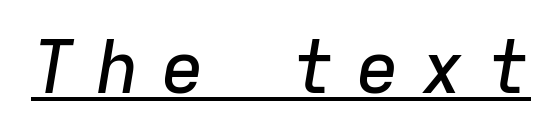
Q: Is the text italic (slanted)? A: Yes, it leans right by about 9 degrees.
Q: Is the text underlined? A: Yes.
Q: Is the spacing between letters normal or unusually wide? A: Unusually wide.
Q: Width (condensed, normal, or wide)? A: Normal.
Q: Stroke contrast? A: Low.
Q: x-height? A: Medium.
Q: Monospaced? A: Yes.
